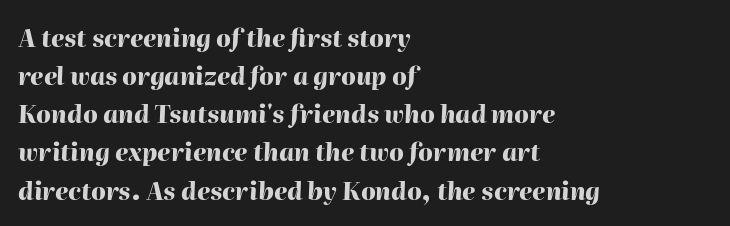
Q: Is the text bold? A: Yes.
Q: Is the text italic (slanted)? A: Yes, it leans right by about 2 degrees.
Q: Is the text underlined? A: No.
Q: How is the paragraph aligned? A: Left-aligned.
Q: Is the spacing between letters normal or unusually wide? A: Normal.
Q: Is the spacing between lines tight, normal or loose? A: Normal.
